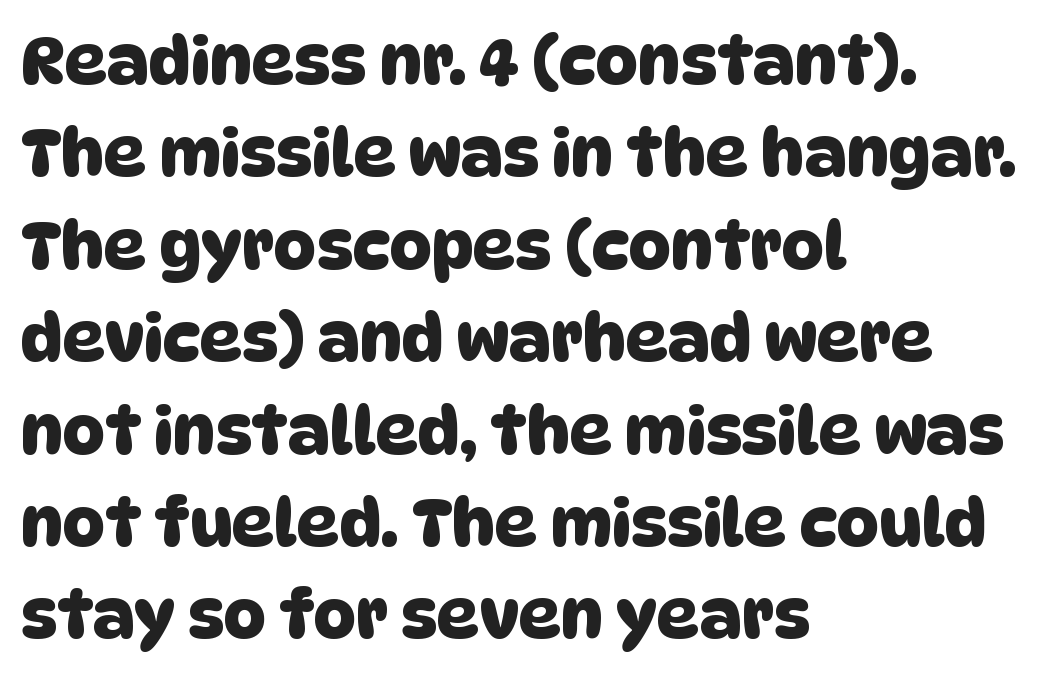
{"serif": "no", "width": "normal", "stroke_contrast": "low", "x_height": "large", "monospaced": "no", "underline": "no", "align": "left", "line_spacing": "normal", "line_spacing_ratio": 1.4, "letter_spacing": "normal", "letter_spacing_em": 0.0, "glyph_px": 66}
